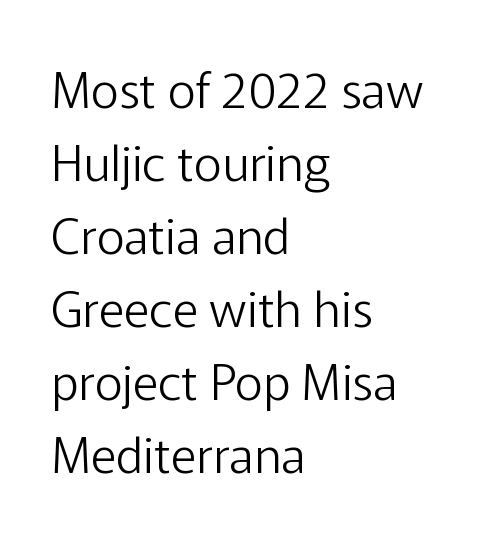
{"serif": "no", "italic": "no", "bold": "no", "weight": "light", "width": "normal", "stroke_contrast": "low", "x_height": "medium", "monospaced": "no", "underline": "no", "align": "left", "line_spacing": "normal", "line_spacing_ratio": 1.49, "letter_spacing": "normal", "letter_spacing_em": 0.0, "glyph_px": 49}
